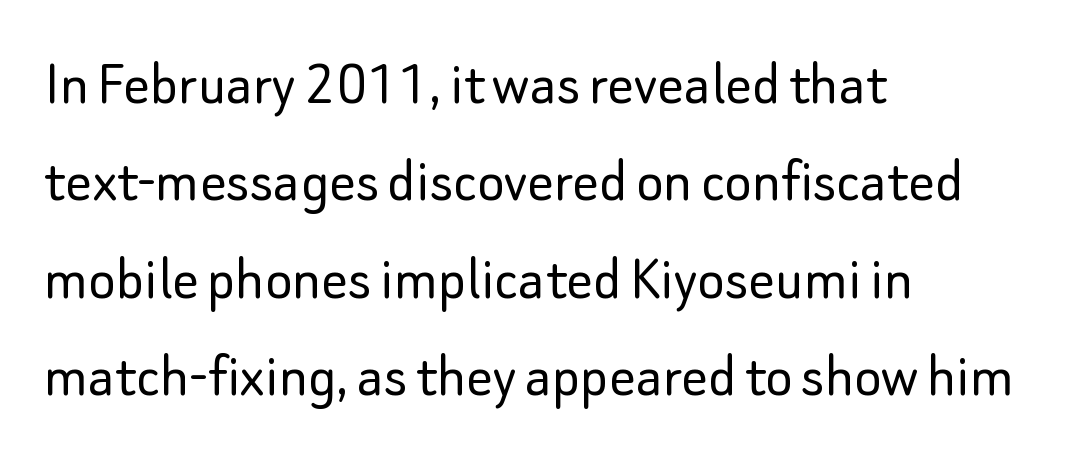
The image shows 65 px light sans-serif type, upright; set left-aligned, normal line spacing (1.5x), normal letter spacing, not underlined; low stroke contrast and a small x-height.
